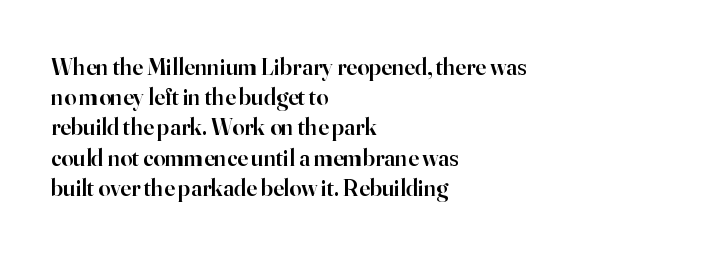
These lines are set flush left with a ragged right edge. Reading down the column, the eye jumps a familiar distance to each next line. The face used here is a semibold: visibly heavier than regular, lighter than bold. The specimen omits any rule beneath the text block's lines. Spacing between characters is what you'd get straight out of the box.
